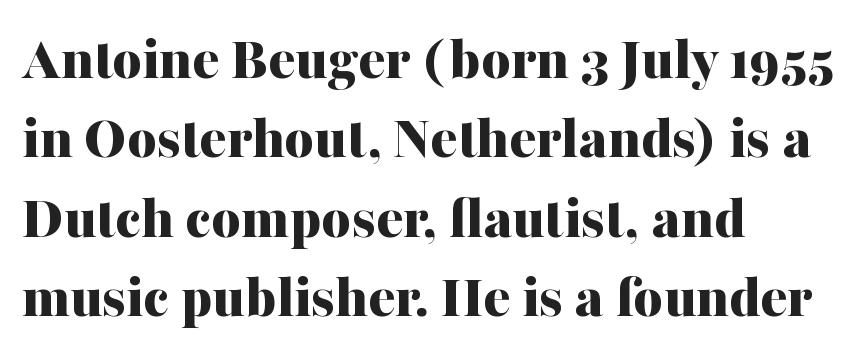
The image shows 63 px bold serif type, upright; set left-aligned, normal line spacing (1.26x), normal letter spacing, not underlined; medium stroke contrast and a medium x-height.
